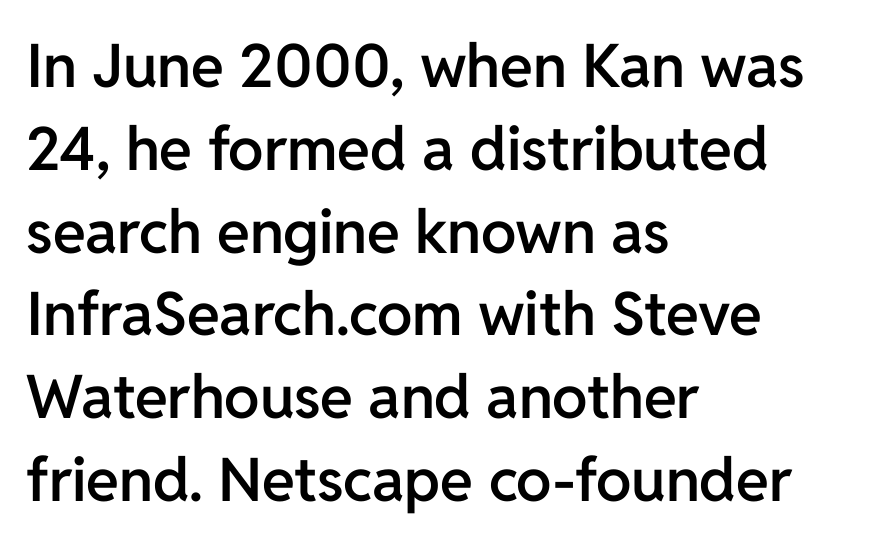
The image shows 60 px semibold sans-serif type, upright; set left-aligned, normal line spacing (1.38x), normal letter spacing, not underlined; low stroke contrast and a medium x-height.
